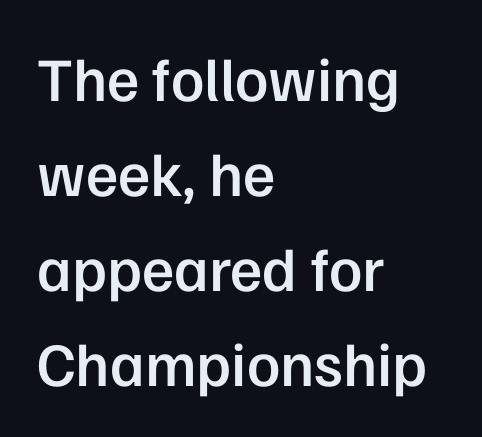
{"serif": "no", "italic": "no", "bold": "semi", "weight": "semibold", "width": "normal", "stroke_contrast": "low", "x_height": "medium", "monospaced": "no", "underline": "no", "align": "left", "line_spacing": "normal", "line_spacing_ratio": 1.53, "letter_spacing": "normal", "letter_spacing_em": 0.0, "glyph_px": 62}
